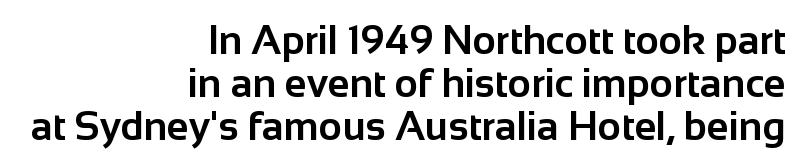
{"serif": "no", "italic": "no", "bold": "yes", "weight": "bold", "width": "normal", "stroke_contrast": "low", "x_height": "medium", "monospaced": "no", "underline": "no", "align": "right", "line_spacing": "tight", "line_spacing_ratio": 1.07, "letter_spacing": "normal", "letter_spacing_em": 0.0, "glyph_px": 40}
